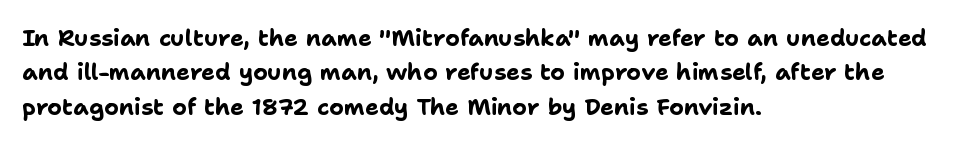
The image shows 23 px bold type, upright; set left-aligned, normal line spacing (1.49x), normal letter spacing, not underlined.
